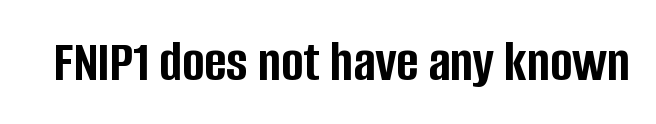
Q: Is the text bold? A: Yes.
Q: Is the text italic (slanted)? A: No, it is upright.
Q: Is the typeface a serif or a sans-serif typeface? A: Sans-serif.
Q: Is the text underlined? A: No.
Q: Is the spacing between letters normal or unusually wide? A: Normal.
Q: Width (condensed, normal, or wide)? A: Condensed.
Q: Stroke contrast? A: Low.
Q: x-height? A: Large.
Q: Monospaced? A: No.
